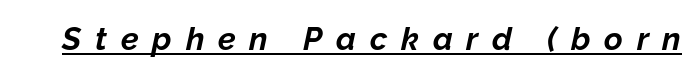
Q: Is the text bold? A: Yes.
Q: Is the text italic (slanted)? A: Yes, it leans right by about 12 degrees.
Q: Is the text underlined? A: Yes.
Q: Is the spacing between letters normal or unusually wide? A: Unusually wide.
Q: Width (condensed, normal, or wide)? A: Normal.
Q: Stroke contrast? A: Low.
Q: x-height? A: Medium.
Q: Monospaced? A: No.
